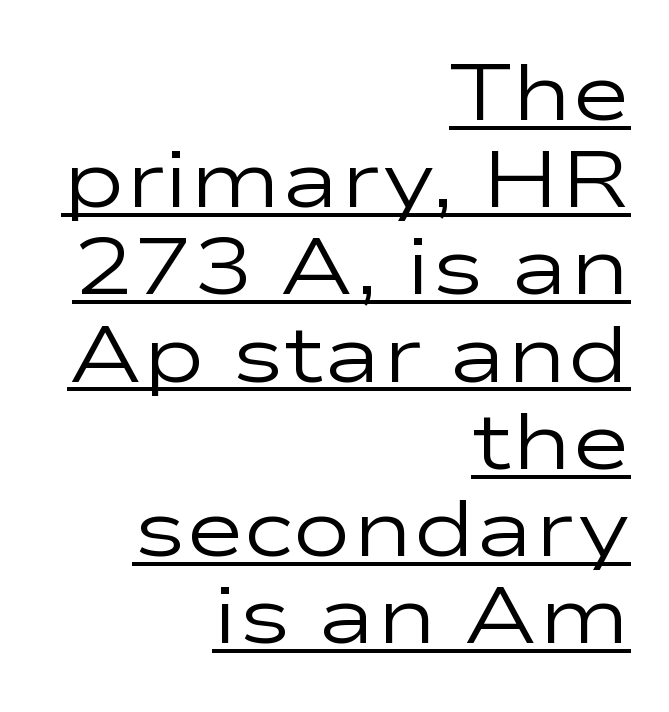
The rendering keeps characters at their native spacing. Leftover space on each line is placed entirely before the opening word. Character widths vary here, with narrow letters taking less room than wide ones. Notice how descenders almost collide with the ascenders below — that's tight leading.
